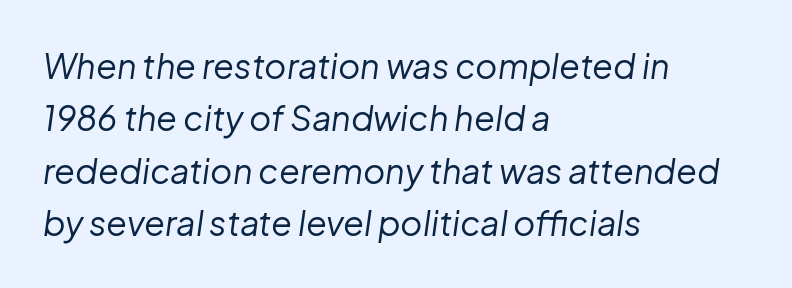
{"italic": "yes", "lean": "right", "slant_degrees": 8, "bold": "no", "weight": "regular", "width": "normal", "stroke_contrast": "low", "x_height": "medium", "monospaced": "no", "underline": "no", "align": "left", "line_spacing": "normal", "line_spacing_ratio": 1.54, "letter_spacing": "normal", "letter_spacing_em": 0.0, "glyph_px": 34}
